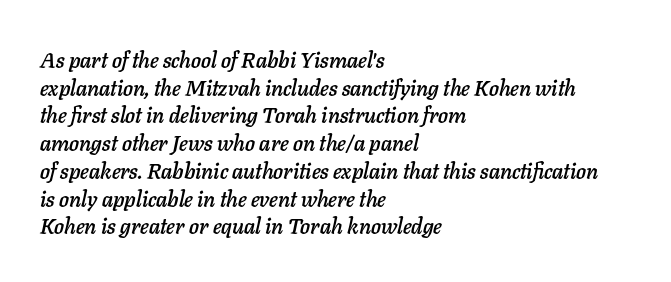
Q: Is the text italic (slanted)? A: Yes, it leans right by about 11 degrees.
Q: Is the text underlined? A: No.
Q: How is the paragraph aligned? A: Left-aligned.
Q: Is the spacing between letters normal or unusually wide? A: Normal.
Q: Is the spacing between lines tight, normal or loose? A: Normal.
